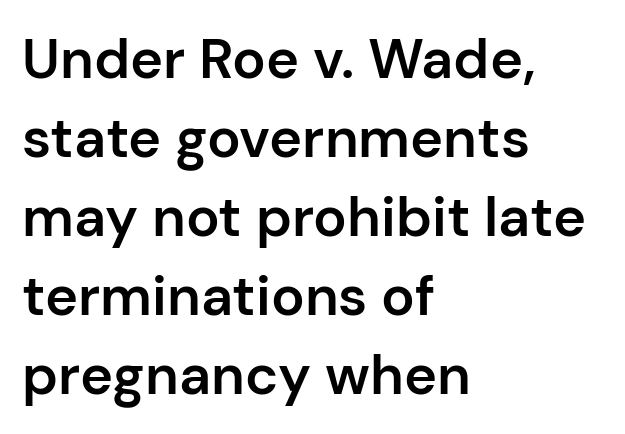
Caption: multi-line text, flush left, ragged right. When letters stand straight like this, we call the style roman or upright. Compared with typical body copy, the letter spacing here is the same. The rendering uses a moderate line-height, typical for paragraphs. Proportional: the letters do not fall into vertical columns.
